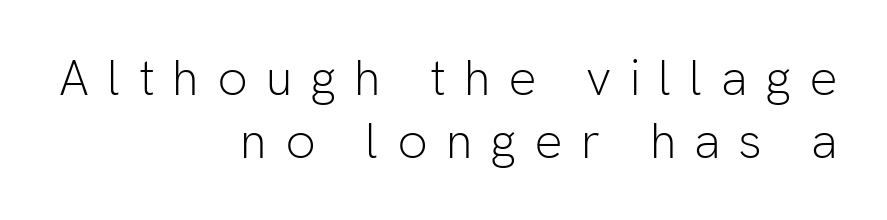
The image shows 50 px light sans-serif type, upright; set right-aligned, normal line spacing (1.26x), unusually wide letter spacing (+0.36 em), not underlined; low stroke contrast and a medium x-height.
